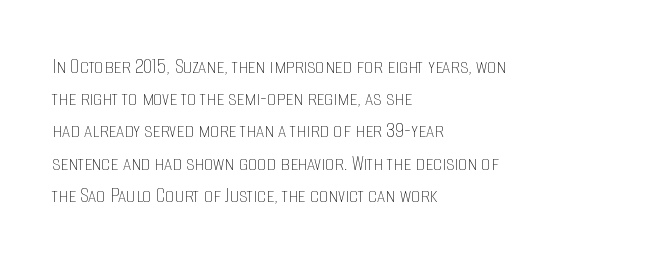
The image shows 23 px text type, upright; set left-aligned, normal line spacing (1.4x), normal letter spacing, not underlined.
